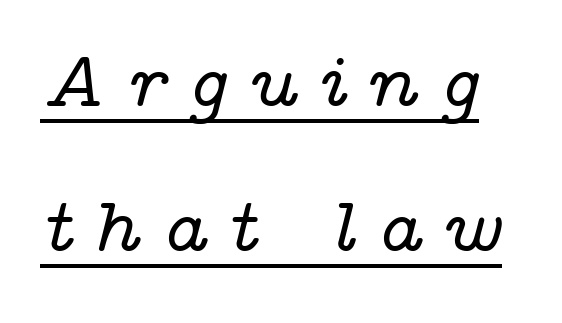
Character widths vary here, with narrow letters taking less room than wide ones. An italicized treatment has been applied to the whole sample. A typesetter would label this face a serif. The horizontal fit of the characters is loose and conspicuously gappy.
